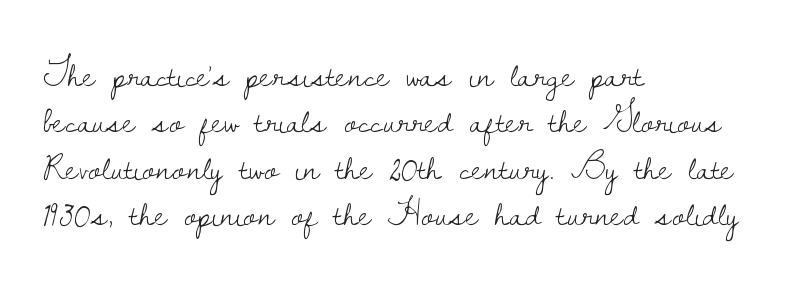
{"serif": "yes", "bold": "no", "weight": "light", "width": "normal", "stroke_contrast": "low", "x_height": "small", "monospaced": "no", "underline": "no", "align": "left", "line_spacing_ratio": 1.22, "letter_spacing": "normal", "letter_spacing_em": 0.0, "glyph_px": 38}
